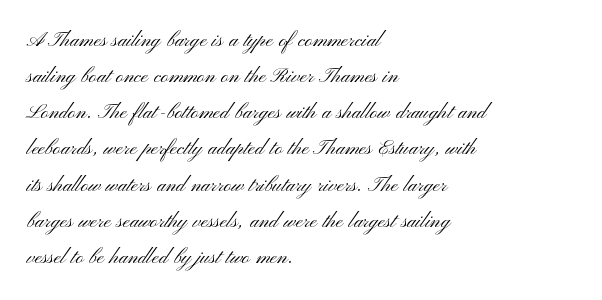
Q: Is the text bold? A: No.
Q: Is the text italic (slanted)? A: Yes.
Q: Is the text underlined? A: No.
Q: How is the paragraph aligned? A: Left-aligned.
Q: Is the spacing between letters normal or unusually wide? A: Normal.
Q: Is the spacing between lines tight, normal or loose? A: Normal.
